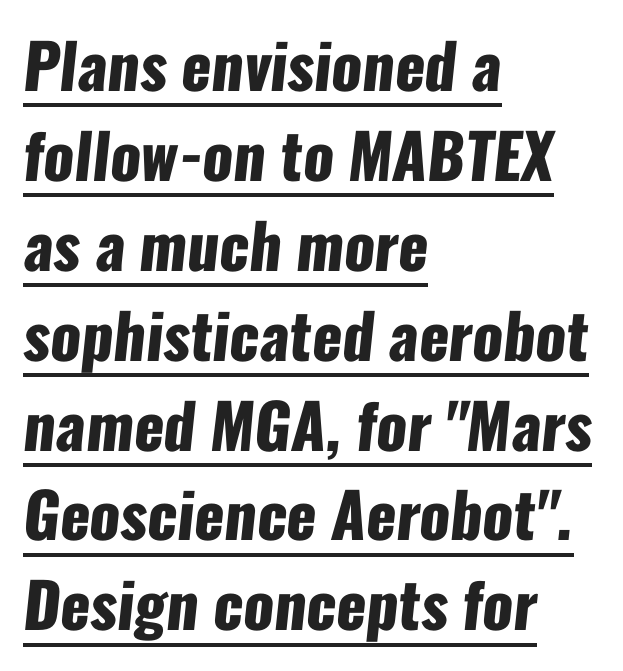
Q: Is the text bold? A: Yes.
Q: Is the typeface a serif or a sans-serif typeface? A: Sans-serif.
Q: Is the text underlined? A: Yes.
Q: How is the paragraph aligned? A: Left-aligned.
Q: Is the spacing between letters normal or unusually wide? A: Normal.
Q: Is the spacing between lines tight, normal or loose? A: Normal.
Q: Width (condensed, normal, or wide)? A: Condensed.
Q: Stroke contrast? A: Low.
Q: x-height? A: Medium.
Q: Monospaced? A: No.
